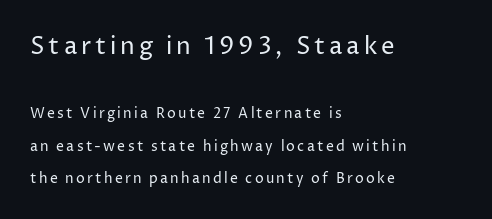
The words here are not underlined. Weight: in the light-to-regular range. This sample trades compactness for vertical openness between lines. Rendered with straight, roman letterforms.
